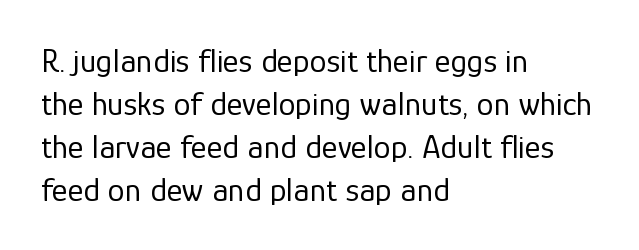
The letters advance in unequal steps, a hallmark of proportional type. Descender tails drop into unmarked territory. Leading matches the norm, producing a regular column. The lines are quadded left. The tracking reads as untouched default to a designer's eye. Are there feet on the stems? There aren't — it's a sans.
